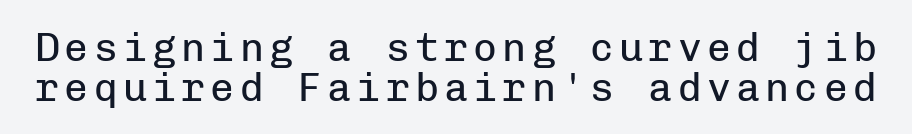
The image shows 40 px regular-weight sans-serif type, upright, monospaced; set tight line spacing (0.99x), not underlined; low stroke contrast and a medium x-height.
